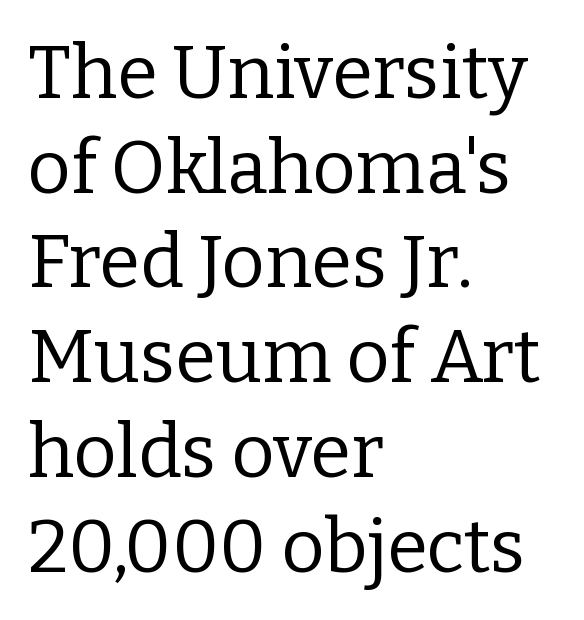
Q: Is the text bold? A: No.
Q: Is the text italic (slanted)? A: No, it is upright.
Q: Is the typeface a serif or a sans-serif typeface? A: Serif.
Q: Is the text underlined? A: No.
Q: How is the paragraph aligned? A: Left-aligned.
Q: Is the spacing between letters normal or unusually wide? A: Normal.
Q: Is the spacing between lines tight, normal or loose? A: Normal.
Q: Width (condensed, normal, or wide)? A: Normal.
Q: Stroke contrast? A: Low.
Q: x-height? A: Medium.
Q: Monospaced? A: No.
